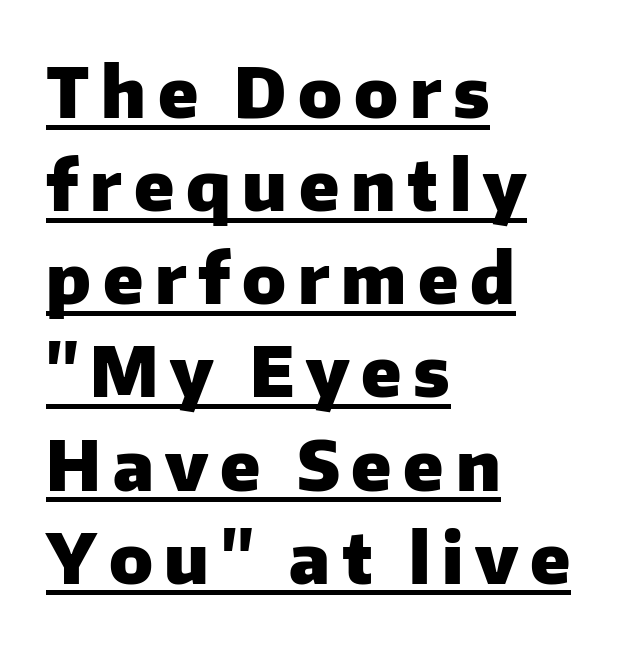
Q: Is the text bold? A: Yes.
Q: Is the text italic (slanted)? A: No, it is upright.
Q: Is the typeface a serif or a sans-serif typeface? A: Sans-serif.
Q: Is the text underlined? A: Yes.
Q: How is the paragraph aligned? A: Left-aligned.
Q: Is the spacing between lines tight, normal or loose? A: Normal.
Q: Width (condensed, normal, or wide)? A: Normal.
Q: Stroke contrast? A: Low.
Q: x-height? A: Medium.
Q: Monospaced? A: No.
